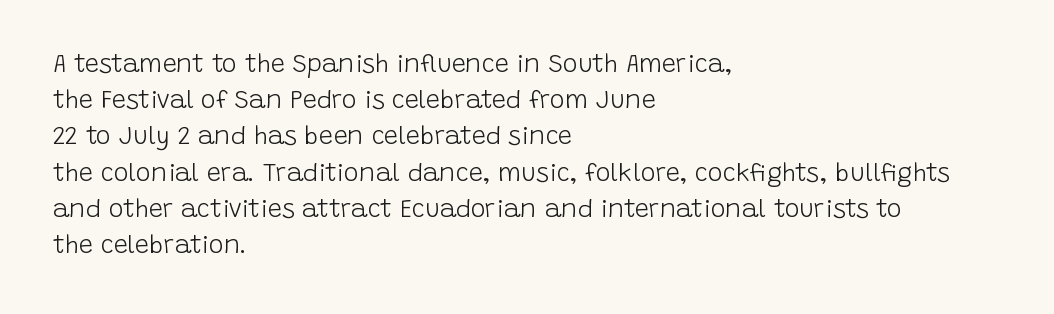
The image shows 25 px text type, upright; set left-aligned, normal line spacing (1.45x), normal letter spacing, not underlined.
